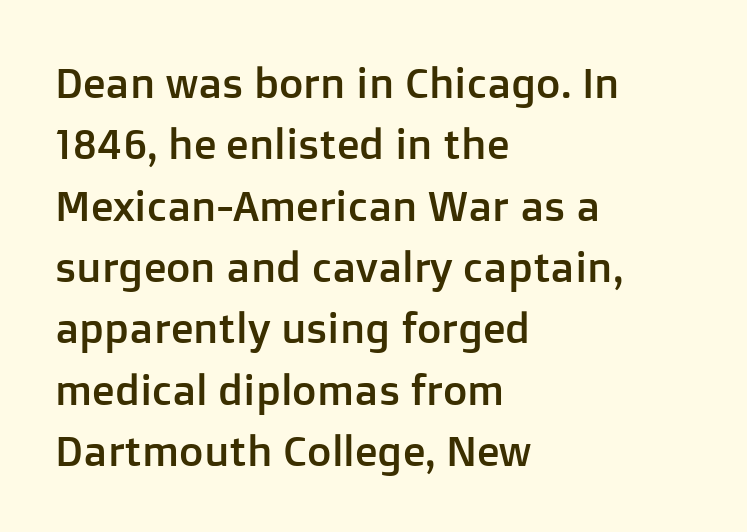
Q: Is the text italic (slanted)? A: No, it is upright.
Q: Is the typeface a serif or a sans-serif typeface? A: Sans-serif.
Q: Is the text underlined? A: No.
Q: How is the paragraph aligned? A: Left-aligned.
Q: Is the spacing between letters normal or unusually wide? A: Normal.
Q: Is the spacing between lines tight, normal or loose? A: Normal.
Q: Width (condensed, normal, or wide)? A: Normal.
Q: Stroke contrast? A: Low.
Q: x-height? A: Medium.
Q: Monospaced? A: No.
